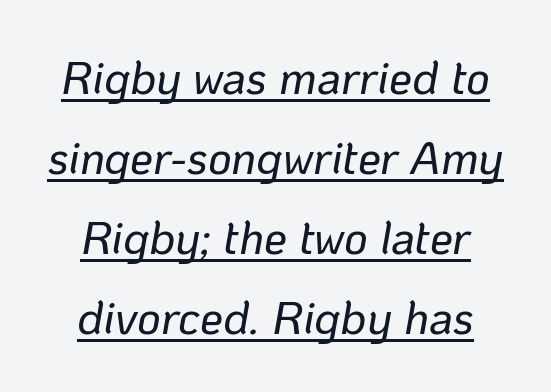
The image shows 46 px text type, italic (leaning right); set line spacing 1.74x, normal letter spacing, underlined; low stroke contrast and a medium x-height.
